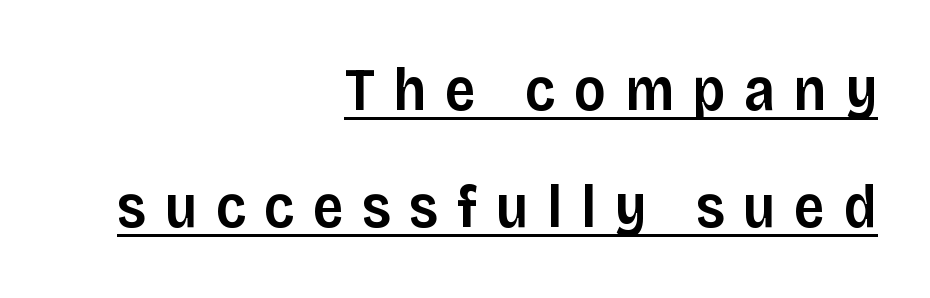
Q: Is the text bold? A: Semi-bold.
Q: Is the text italic (slanted)? A: No, it is upright.
Q: Is the typeface a serif or a sans-serif typeface? A: Sans-serif.
Q: Is the text underlined? A: Yes.
Q: How is the paragraph aligned? A: Right-aligned.
Q: Is the spacing between letters normal or unusually wide? A: Unusually wide.
Q: Is the spacing between lines tight, normal or loose? A: Loose.
Q: Width (condensed, normal, or wide)? A: Normal.
Q: Stroke contrast? A: Low.
Q: x-height? A: Large.
Q: Monospaced? A: No.
